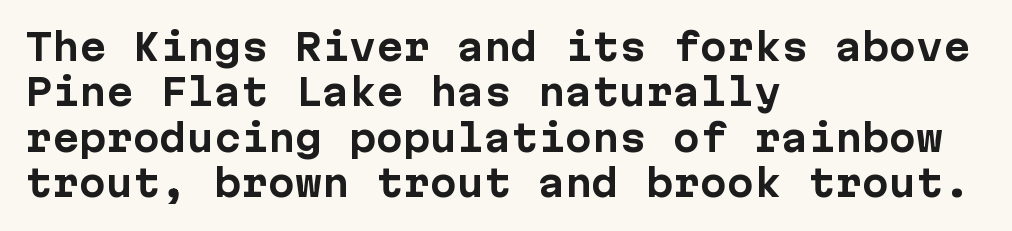
Q: Is the text bold? A: Yes.
Q: Is the text italic (slanted)? A: No, it is upright.
Q: Is the typeface a serif or a sans-serif typeface? A: Sans-serif.
Q: Is the text underlined? A: No.
Q: How is the paragraph aligned? A: Left-aligned.
Q: Is the spacing between letters normal or unusually wide? A: Normal.
Q: Is the spacing between lines tight, normal or loose? A: Normal.
Q: Width (condensed, normal, or wide)? A: Normal.
Q: Stroke contrast? A: Low.
Q: x-height? A: Medium.
Q: Monospaced? A: Yes.
